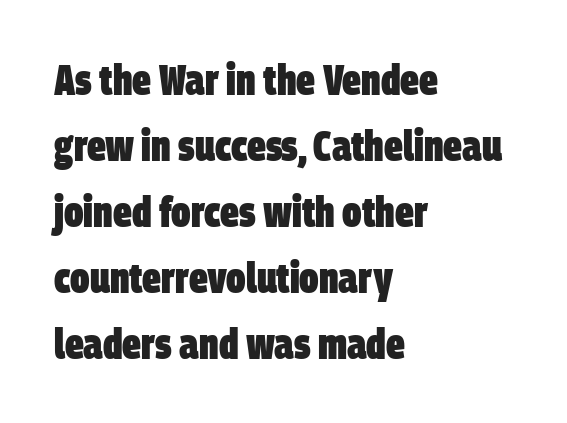
The image shows 42 px heavy, condensed sans-serif type; set left-aligned, normal line spacing (1.57x), normal letter spacing, not underlined; low stroke contrast and a large x-height.
